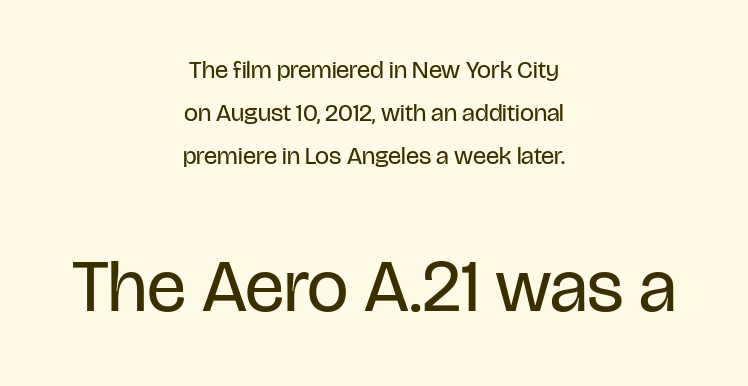
The type family on display is of the sans-serif kind. The letters look calm and open, with moderate or lighter stems. Italic? Not at all — the glyphs are vertical. Looks like regular typesetting: each glyph gets only the width it needs. The zone under the glyphs is completely vacant. Of the two passages, the one underneath uses the larger point size.
